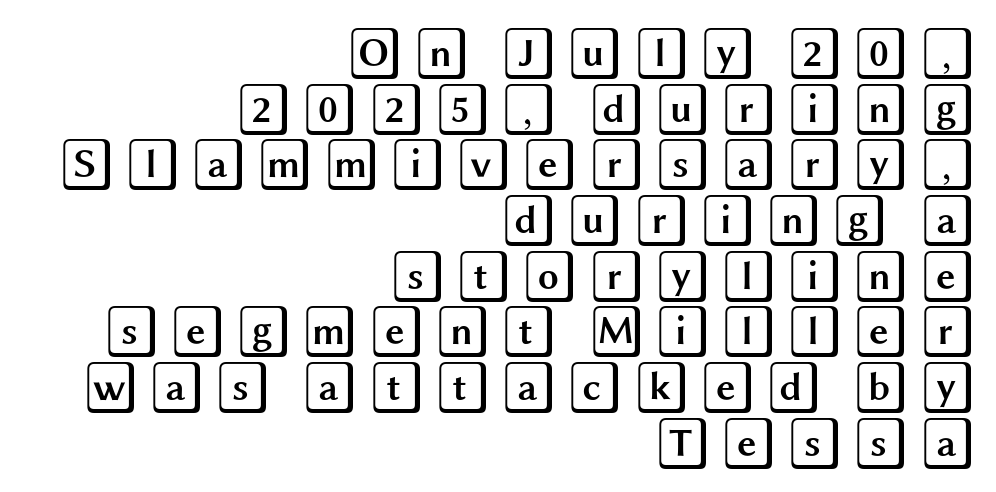
The passage is arranged like a letterhead date or caption credit — flush right. The gap between lines stays unmarked. Rendered with straight, roman letterforms. Quick note: interline space is minimal.
